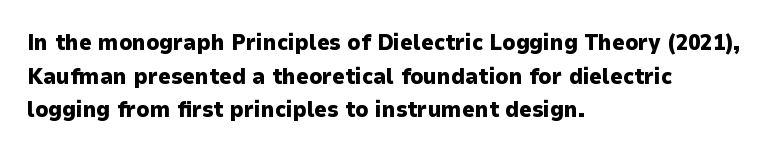
Q: Is the text bold? A: Yes.
Q: Is the text italic (slanted)? A: No, it is upright.
Q: Is the text underlined? A: No.
Q: How is the paragraph aligned? A: Left-aligned.
Q: Is the spacing between letters normal or unusually wide? A: Normal.
Q: Is the spacing between lines tight, normal or loose? A: Normal.
